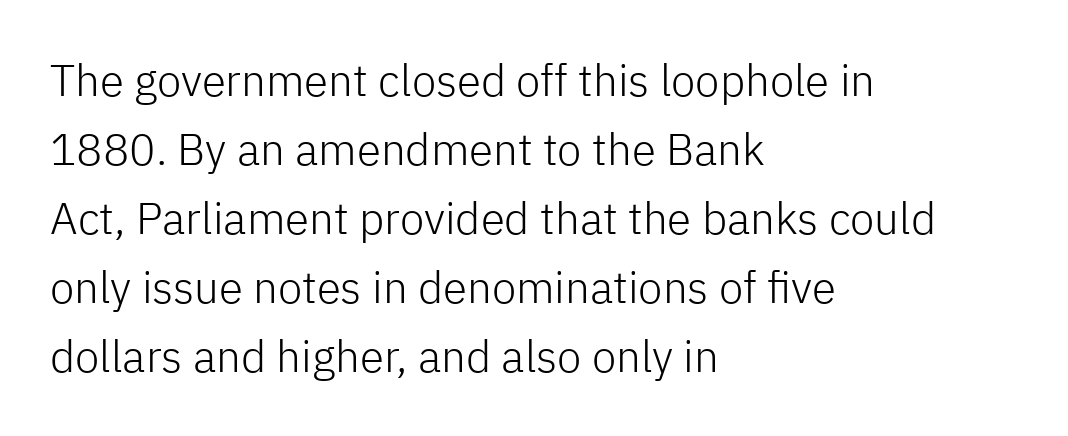
Q: Is the text bold? A: No.
Q: Is the text italic (slanted)? A: No, it is upright.
Q: Is the typeface a serif or a sans-serif typeface? A: Sans-serif.
Q: Is the text underlined? A: No.
Q: How is the paragraph aligned? A: Left-aligned.
Q: Is the spacing between letters normal or unusually wide? A: Normal.
Q: Is the spacing between lines tight, normal or loose? A: Normal.
Q: Width (condensed, normal, or wide)? A: Normal.
Q: Stroke contrast? A: Low.
Q: x-height? A: Medium.
Q: Monospaced? A: No.
